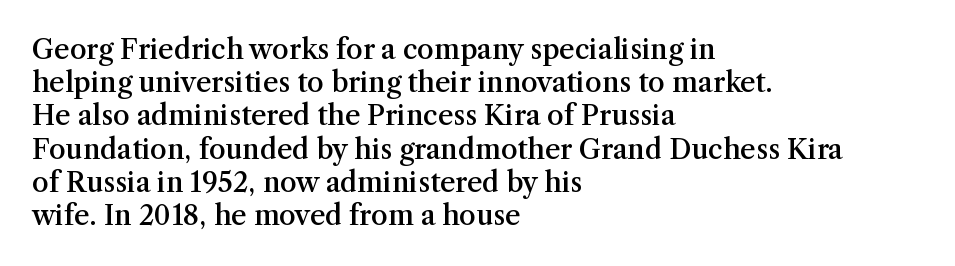
The image shows 27 px text type, upright; set left-aligned, line spacing 1.23x, normal letter spacing, not underlined.
